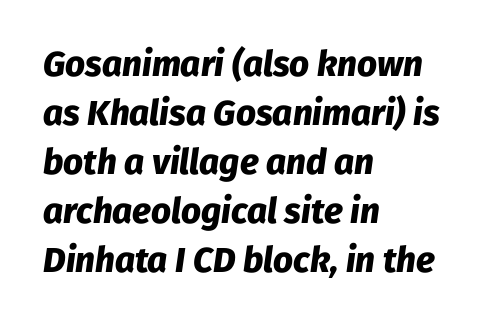
Q: Is the text bold? A: Yes.
Q: Is the text italic (slanted)? A: Yes, it leans right by about 8 degrees.
Q: Is the text underlined? A: No.
Q: How is the paragraph aligned? A: Left-aligned.
Q: Is the spacing between letters normal or unusually wide? A: Normal.
Q: Is the spacing between lines tight, normal or loose? A: Normal.
Q: Width (condensed, normal, or wide)? A: Normal.
Q: Stroke contrast? A: Low.
Q: x-height? A: Medium.
Q: Monospaced? A: No.
